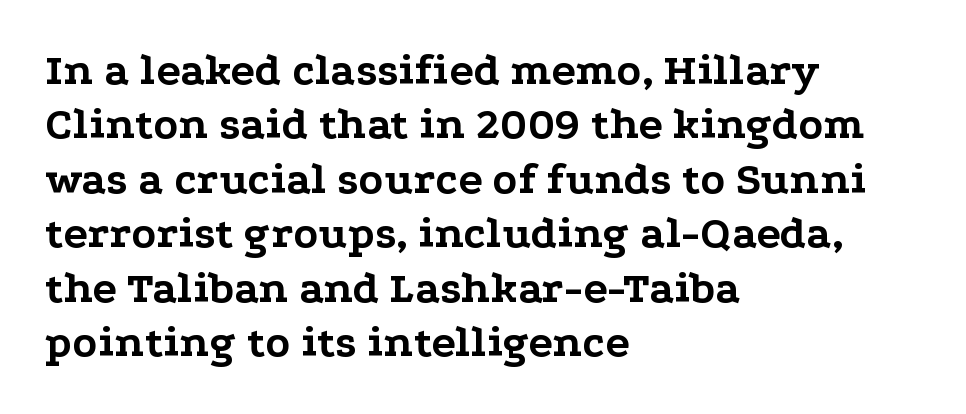
The image shows 45 px bold, wide serif type, upright; set left-aligned, line spacing 1.21x, normal letter spacing, not underlined; low stroke contrast and a medium x-height.
